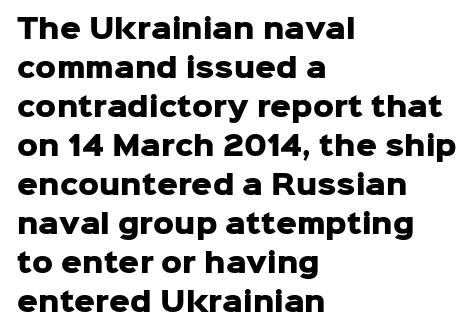
The image shows 26 px bold type, upright; set left-aligned, normal line spacing (1.5x), normal letter spacing, not underlined.
